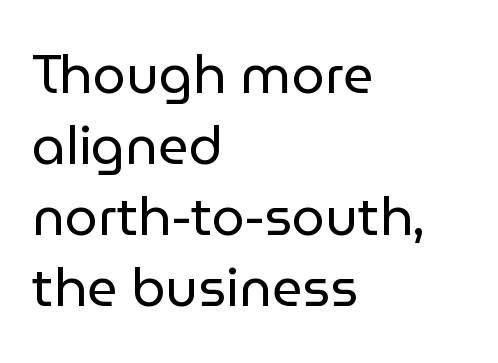
Q: Is the text bold? A: No.
Q: Is the text italic (slanted)? A: No, it is upright.
Q: Is the typeface a serif or a sans-serif typeface? A: Sans-serif.
Q: Is the text underlined? A: No.
Q: How is the paragraph aligned? A: Left-aligned.
Q: Is the spacing between letters normal or unusually wide? A: Normal.
Q: Is the spacing between lines tight, normal or loose? A: Normal.
Q: Width (condensed, normal, or wide)? A: Normal.
Q: Stroke contrast? A: Low.
Q: x-height? A: Medium.
Q: Monospaced? A: No.
